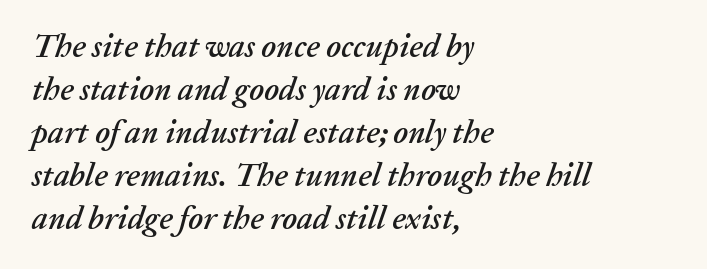
Q: Is the text italic (slanted)? A: Yes, it leans right by about 20 degrees.
Q: Is the text underlined? A: No.
Q: How is the paragraph aligned? A: Left-aligned.
Q: Is the spacing between letters normal or unusually wide? A: Normal.
Q: Is the spacing between lines tight, normal or loose? A: Normal.
Q: Width (condensed, normal, or wide)? A: Normal.
Q: Stroke contrast? A: Low.
Q: x-height? A: Medium.
Q: Monospaced? A: No.
